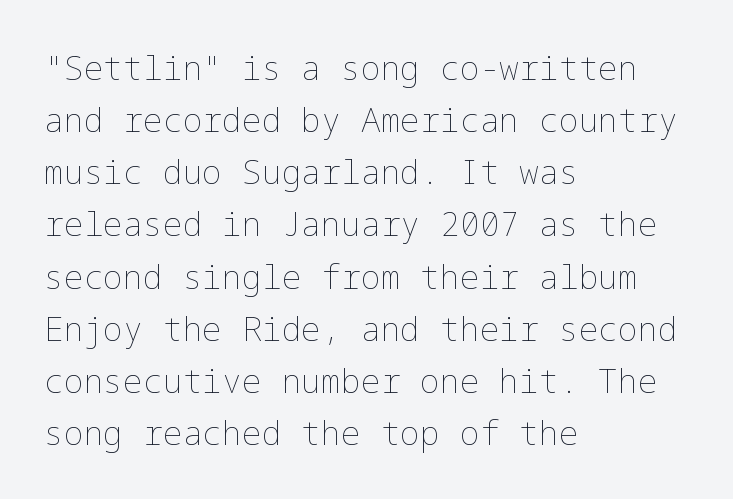
{"italic": "no", "bold": "no", "weight": "thin", "width": "normal", "stroke_contrast": "low", "x_height": "medium", "underline": "no", "align": "left", "line_spacing": "normal", "line_spacing_ratio": 1.58, "letter_spacing": "normal", "letter_spacing_em": 0.0, "glyph_px": 33}
